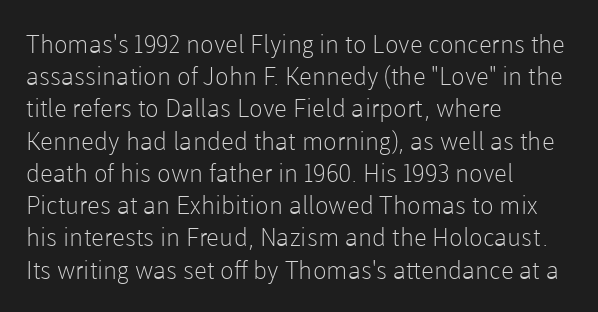
The image shows 25 px text type, upright; set left-aligned, normal line spacing (1.29x), normal letter spacing, not underlined.
